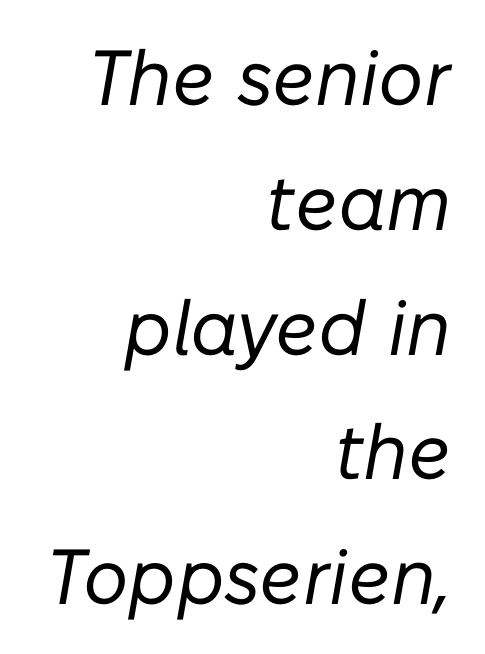
The letters advance in unequal steps, a hallmark of proportional type. In terms of posture, this sample is oblique. The leading is moderate, giving the passage an even texture. No extra ink here — the face is not bold.
